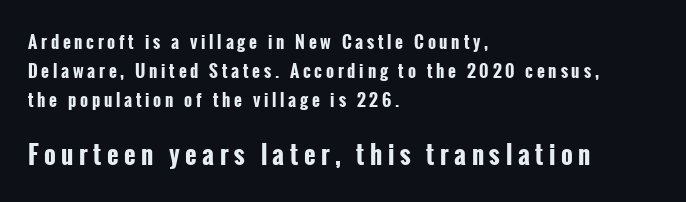
The image shows 25 px bold type, upright; set left-aligned, line spacing 1.71x, unusually wide letter spacing (+0.22 em), not underlined; the second (bottom) block is 1.47x larger.
